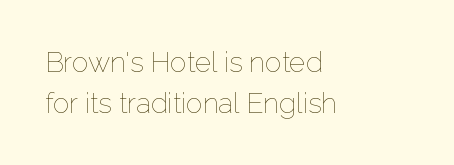
The rendering uses natural spacing where letterforms have individual widths. Quick note: not italic, upright. The typeface has the unassuming heft of standard copy or less. Line starts are locked; line ends wander. The foot of each line stays bare and open.
